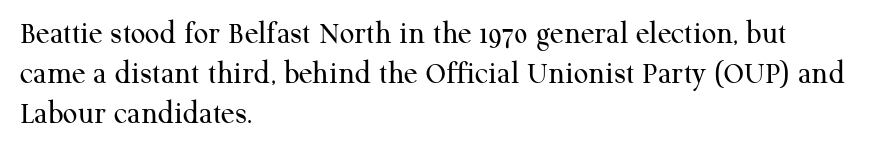
Nothing heavy about these letters — not bold at all. The ragged edge is on the right, which tells us the setting is flush left. The designer went with a serif here, giving each stem small feet. The horizontal fit of the characters is conventional and even.
